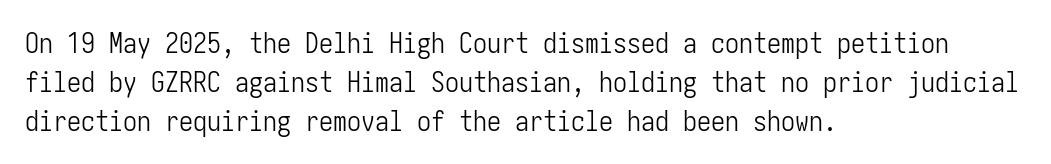
{"serif": "no", "italic": "no", "bold": "no", "weight": "light", "width": "condensed", "stroke_contrast": "low", "x_height": "medium", "underline": "no", "align": "left", "line_spacing": "normal", "line_spacing_ratio": 1.39, "letter_spacing": "normal", "letter_spacing_em": 0.0, "glyph_px": 28}
